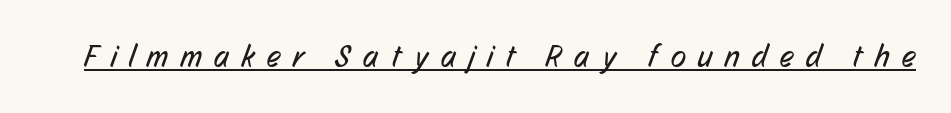
Each letter keeps its own natural width here, so spacing adapts to shape. The passage shown is typeset with a sans-serif family. Caption: expanded tracking, letters set apart. The string is rendered with underlining switched on.
